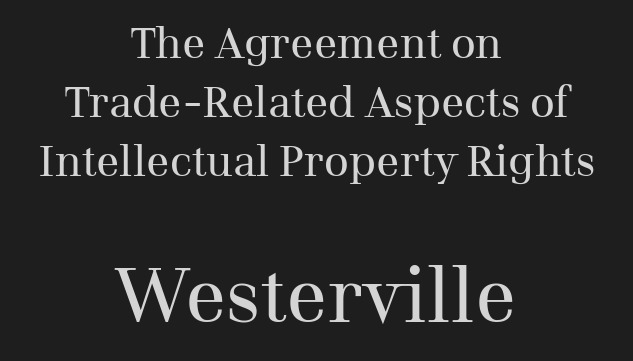
The image shows 76 px regular-weight serif type, upright; set centered, normal line spacing (1.37x), normal letter spacing, not underlined; the second (bottom) block is 1.77x larger; medium stroke contrast and a medium x-height.
